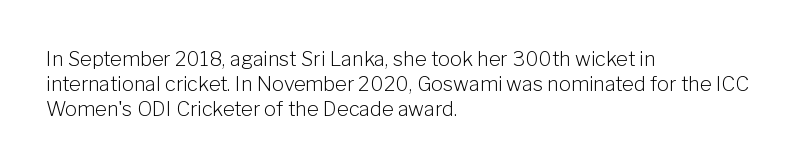
Q: Is the text bold? A: No.
Q: Is the text italic (slanted)? A: No, it is upright.
Q: Is the text underlined? A: No.
Q: How is the paragraph aligned? A: Left-aligned.
Q: Is the spacing between letters normal or unusually wide? A: Normal.
Q: Is the spacing between lines tight, normal or loose? A: Normal.
